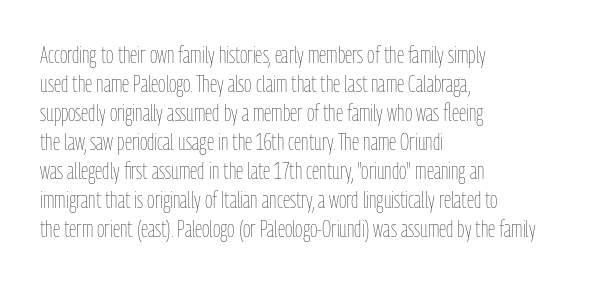
The image shows 23 px text type, upright; set left-aligned, normal line spacing (1.26x), normal letter spacing, not underlined.
